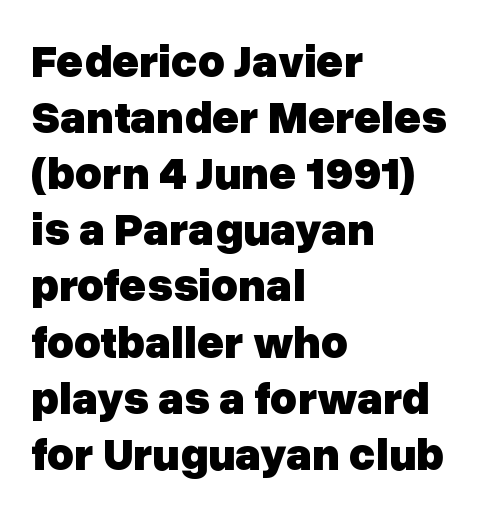
The image shows 46 px heavy sans-serif type, upright; set left-aligned, line spacing 1.22x, normal letter spacing, not underlined; low stroke contrast and a medium x-height.
